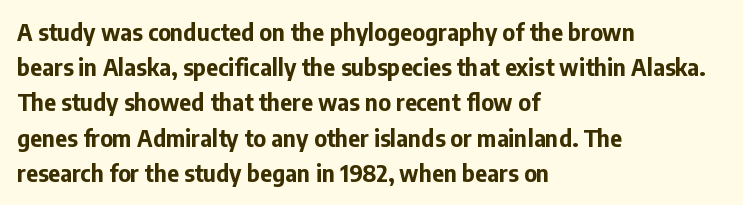
The image shows 23 px bold type, upright; set left-aligned, normal line spacing (1.53x), normal letter spacing, not underlined.
